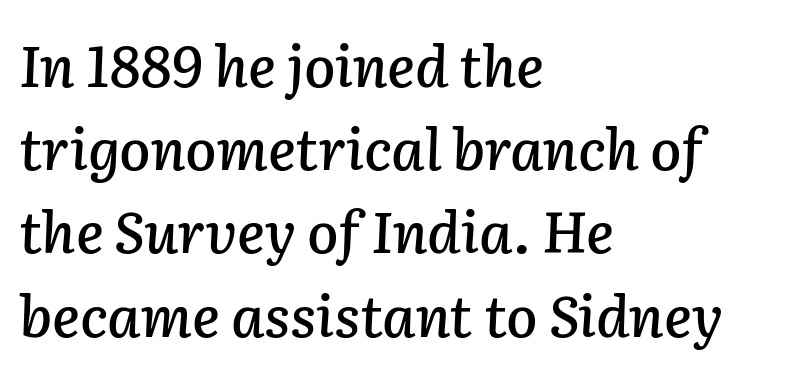
{"italic": "yes", "lean": "right", "slant_degrees": 2, "width": "normal", "stroke_contrast": "low", "x_height": "medium", "monospaced": "no", "underline": "no", "align": "left", "line_spacing": "normal", "line_spacing_ratio": 1.46, "letter_spacing": "normal", "letter_spacing_em": 0.0, "glyph_px": 57}
